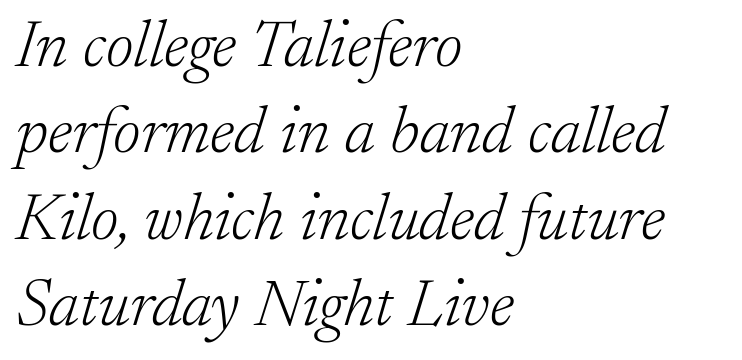
Letters have the restrained weight of plain body copy at most. Type without underlining. In terms of letterspacing, this is plain default setting. A typesetter would call this proportional, since set widths differ per character.
